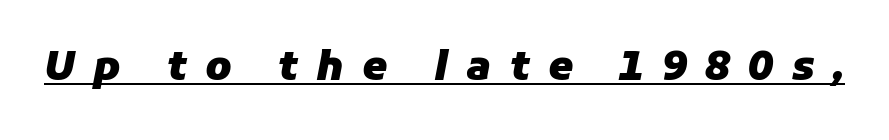
The image shows 40 px heavy type, italic (leaning right); set unusually wide letter spacing (+0.46 em), underlined; low stroke contrast and a medium x-height.
